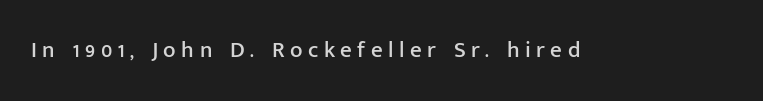
Q: Is the text italic (slanted)? A: No, it is upright.
Q: Is the text underlined? A: No.
Q: Is the spacing between letters normal or unusually wide? A: Unusually wide.
